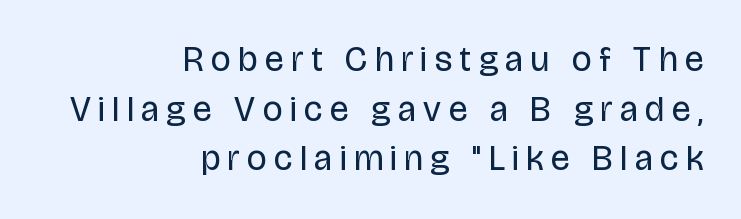
This sample uses an upright cut, with every glyph sitting square on the baseline. The line-height multiplier appears to be the usual default. A sans-serif font was chosen for this passage. A typesetter would call this proportional, since set widths differ per character.
